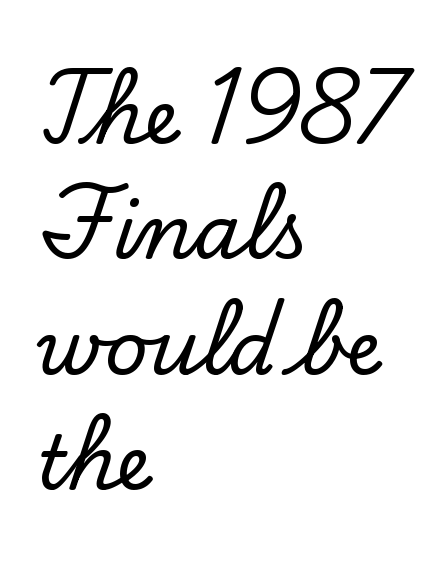
Left-aligned paragraph, ragged on the right. Do the characters align in a grid? No, the font is proportional. No extra tracking has been applied to these lines. Stroke terminals: seriffed. The gap between lines stays unmarked.
